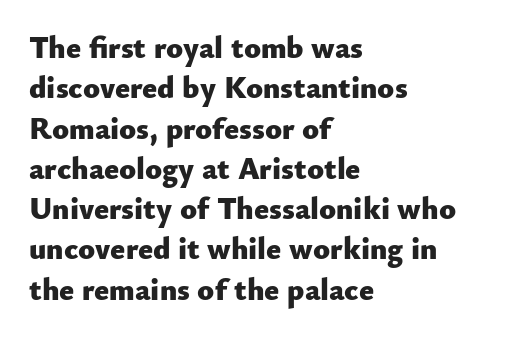
Q: Is the text bold? A: Yes.
Q: Is the text italic (slanted)? A: No, it is upright.
Q: Is the typeface a serif or a sans-serif typeface? A: Sans-serif.
Q: Is the text underlined? A: No.
Q: How is the paragraph aligned? A: Left-aligned.
Q: Is the spacing between letters normal or unusually wide? A: Normal.
Q: Is the spacing between lines tight, normal or loose? A: Normal.
Q: Width (condensed, normal, or wide)? A: Normal.
Q: Stroke contrast? A: Low.
Q: x-height? A: Small.
Q: Monospaced? A: No.
